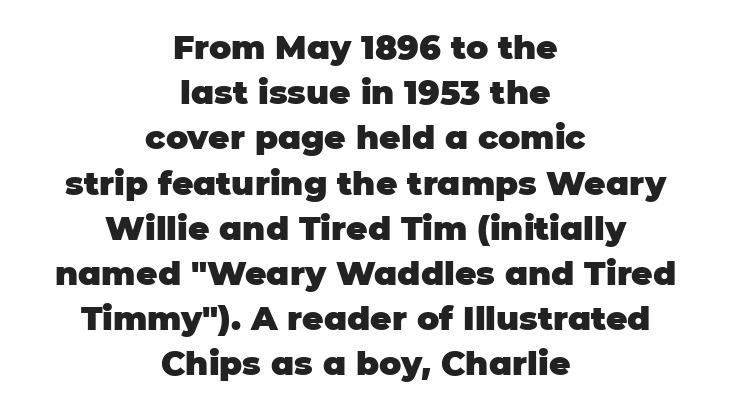
Unmarked baselines from the first word to the last. This is heavy type, rendered in bold. Where is the straight margin? There isn't one; the lines are centered. Typographically, this falls in the sans-serif category.
